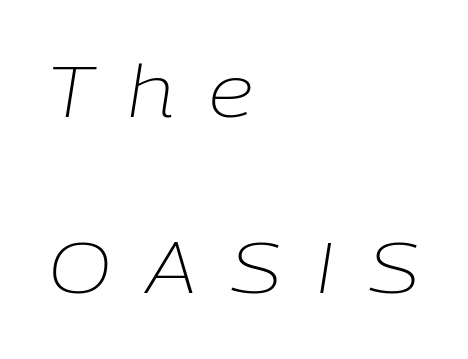
The image shows 71 px light type, italic (leaning right); set left-aligned, loose line spacing (2.48x), unusually wide letter spacing (+0.49 em), not underlined; low stroke contrast and a medium x-height.
